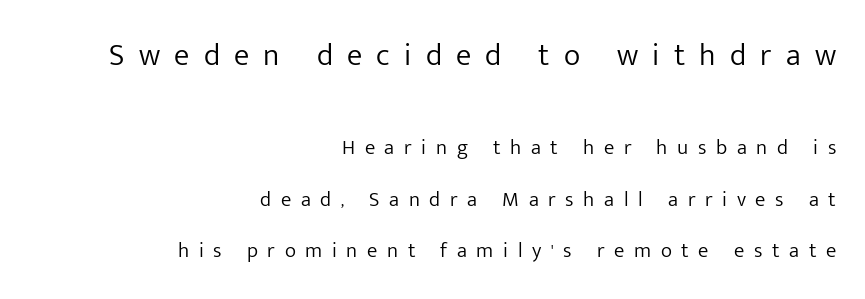
What kind of face is this? One without serifs — a sans. A typesetter would call this leading open, well beyond the default. Do the characters align in a grid? No, the font is proportional. What stands out about the letter spacing? Its width — letters are far apart.
